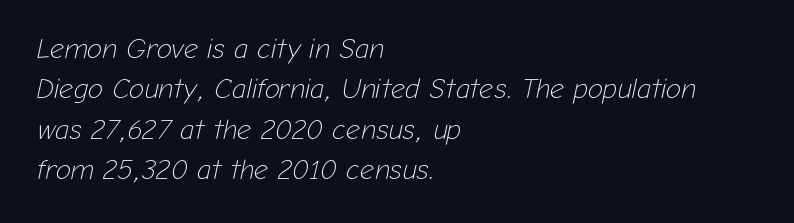
{"italic": "yes", "lean": "right", "slant_degrees": 12, "bold": "no", "weight": "light", "width": "normal", "stroke_contrast": "low", "x_height": "medium", "monospaced": "no", "underline": "no", "align": "left", "line_spacing": "normal", "line_spacing_ratio": 1.44, "letter_spacing": "normal", "letter_spacing_em": 0.0, "glyph_px": 28}
